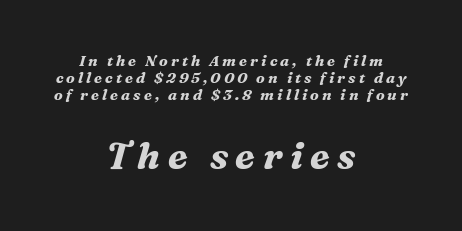
Q: Is the text bold? A: Yes.
Q: Is the text italic (slanted)? A: Yes, it leans right by about 16 degrees.
Q: Is the typeface a serif or a sans-serif typeface? A: Serif.
Q: Is the text underlined? A: No.
Q: How is the paragraph aligned? A: Centered.
Q: Is the spacing between letters normal or unusually wide? A: Unusually wide.
Q: Is the spacing between lines tight, normal or loose? A: Tight.
Q: Which block of text is set in a larger size, the first (top) or the second (bottom)? A: The second (bottom) one.
Q: Width (condensed, normal, or wide)? A: Normal.
Q: Stroke contrast? A: Medium.
Q: x-height? A: Medium.
Q: Monospaced? A: No.
